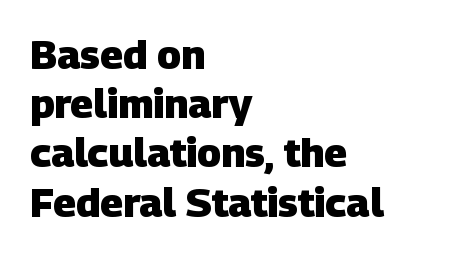
The image shows 40 px heavy sans-serif type; set left-aligned, line spacing 1.23x, normal letter spacing, not underlined; low stroke contrast and a large x-height.
